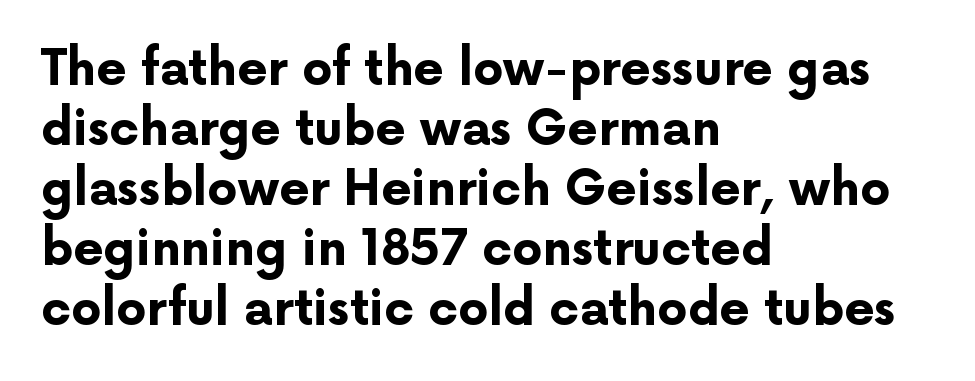
The rendering anchors every line to the left-hand side. This sample uses a sans-serif face. The strip under each line holds only bare page. Do the characters align in a grid? No, the font is proportional.
